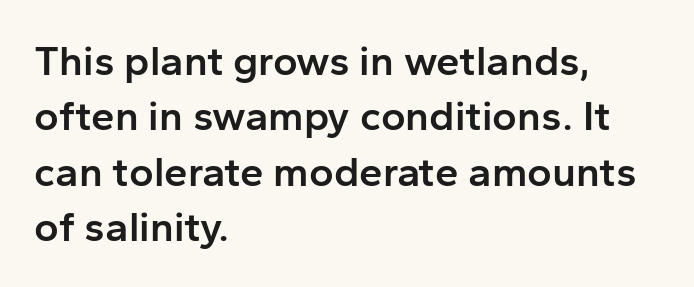
{"serif": "no", "italic": "no", "bold": "semi", "weight": "semibold", "width": "normal", "stroke_contrast": "low", "x_height": "medium", "monospaced": "no", "underline": "no", "align": "left", "line_spacing": "normal", "line_spacing_ratio": 1.32, "letter_spacing": "normal", "letter_spacing_em": 0.0, "glyph_px": 42}
